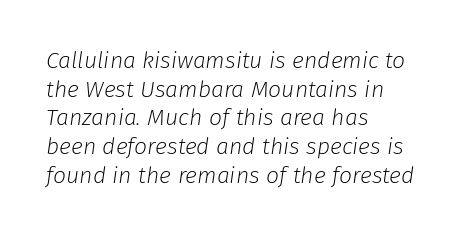
The image shows 23 px text type, italic (leaning right); set left-aligned, normal line spacing (1.25x), normal letter spacing, not underlined.
